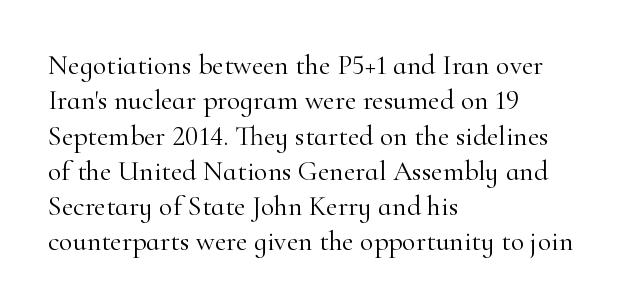
The typography opts for an upright posture over an oblique one. How are the letters spaced? Ordinarily, with no added tracking. Leading: standard. The paragraph shown leans on its left margin.
